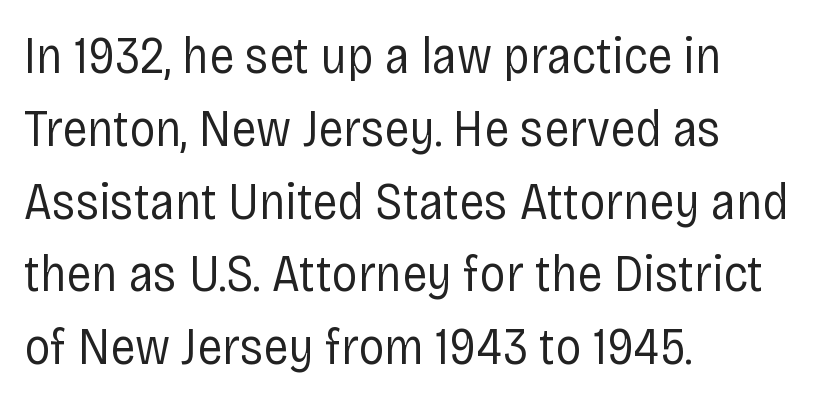
{"serif": "no", "italic": "no", "bold": "no", "weight": "regular", "width": "condensed", "stroke_contrast": "low", "x_height": "large", "monospaced": "no", "underline": "no", "align": "left", "line_spacing": "normal", "line_spacing_ratio": 1.4, "letter_spacing": "normal", "letter_spacing_em": 0.0, "glyph_px": 52}
